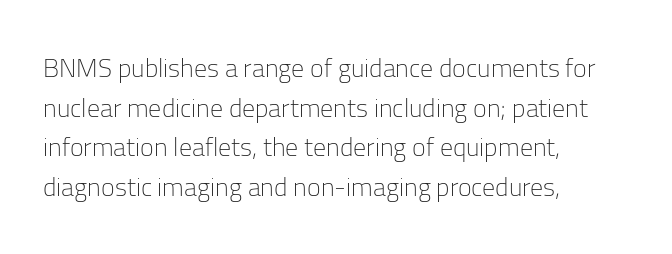
{"italic": "no", "bold": "no", "underline": "no", "align": "left", "line_spacing": "normal", "line_spacing_ratio": 1.52, "letter_spacing": "normal", "letter_spacing_em": 0.0, "glyph_px": 26}
